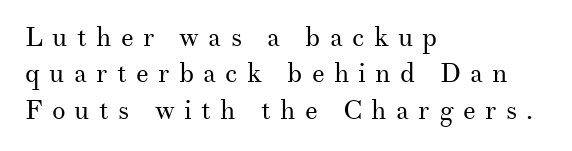
The image shows 27 px text type, upright; set left-aligned, normal line spacing (1.35x), unusually wide letter spacing (+0.34 em), not underlined.
